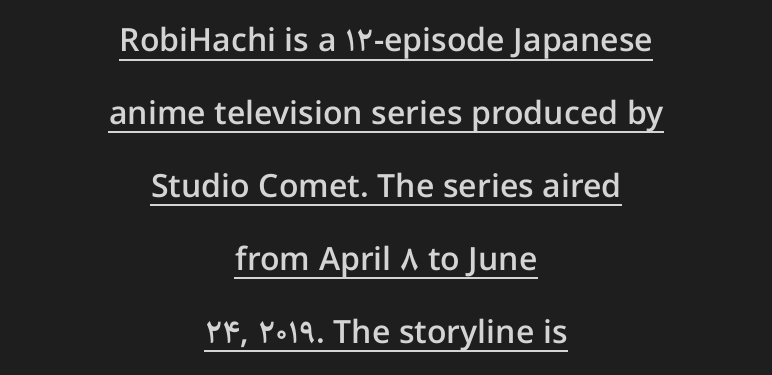
The image shows 32 px semibold sans-serif type, upright; set centered, loose line spacing (2.28x), normal letter spacing, underlined; low stroke contrast and a medium x-height.
